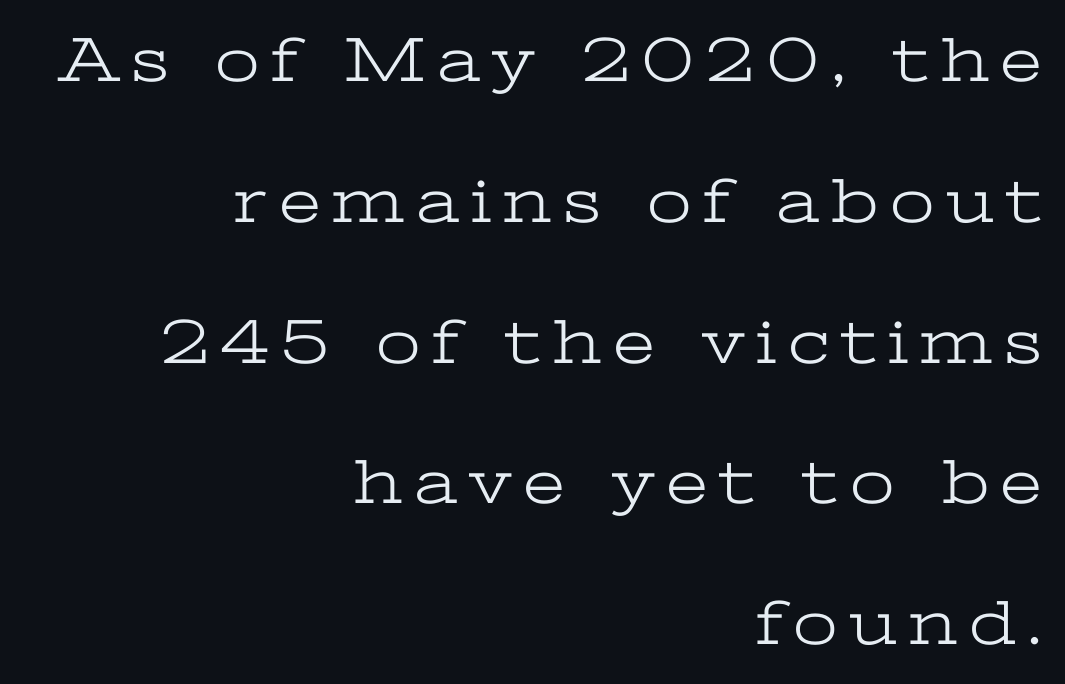
Q: Is the text bold? A: No.
Q: Is the text italic (slanted)? A: No, it is upright.
Q: Is the typeface a serif or a sans-serif typeface? A: Serif.
Q: Is the text underlined? A: No.
Q: How is the paragraph aligned? A: Right-aligned.
Q: Is the spacing between lines tight, normal or loose? A: Loose.
Q: Width (condensed, normal, or wide)? A: Wide.
Q: Stroke contrast? A: Low.
Q: x-height? A: Medium.
Q: Monospaced? A: No.
